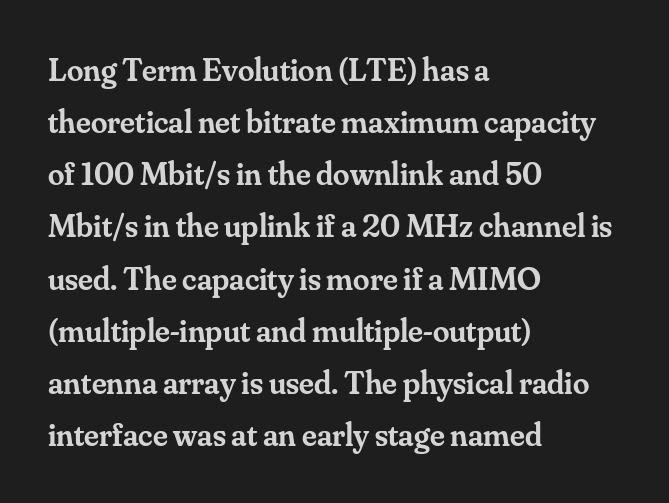
{"serif": "yes", "italic": "no", "bold": "semi", "weight": "semibold", "width": "normal", "stroke_contrast": "medium", "x_height": "small", "monospaced": "no", "underline": "no", "align": "left", "line_spacing": "normal", "line_spacing_ratio": 1.58, "letter_spacing": "normal", "letter_spacing_em": 0.0, "glyph_px": 33}
